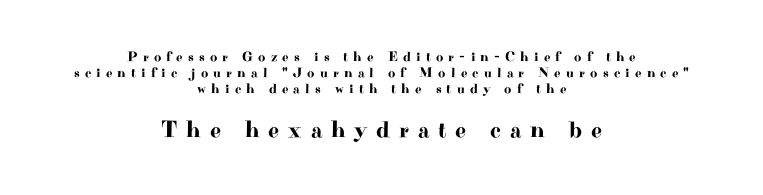
Q: Is the text italic (slanted)? A: No, it is upright.
Q: Is the text underlined? A: No.
Q: How is the paragraph aligned? A: Centered.
Q: Is the spacing between letters normal or unusually wide? A: Unusually wide.
Q: Is the spacing between lines tight, normal or loose? A: Tight.
Q: Which block of text is set in a larger size, the first (top) or the second (bottom)? A: The second (bottom) one.
